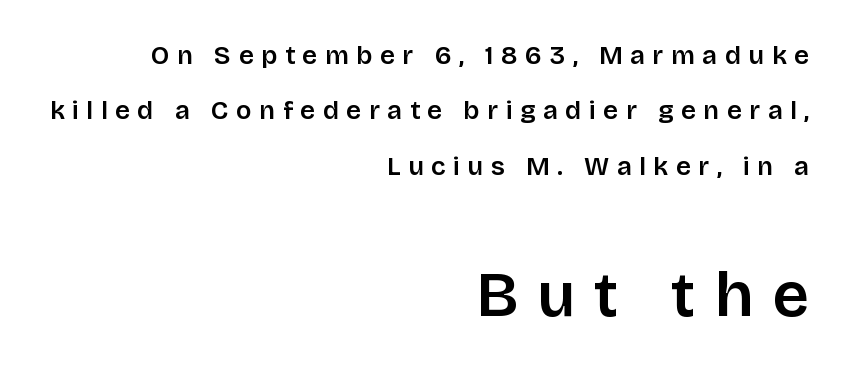
The image shows 64 px sans-serif type, upright; set right-aligned, loose line spacing (2.13x), unusually wide letter spacing (+0.29 em), not underlined; the second (bottom) block is 2.46x larger; low stroke contrast and a large x-height.
